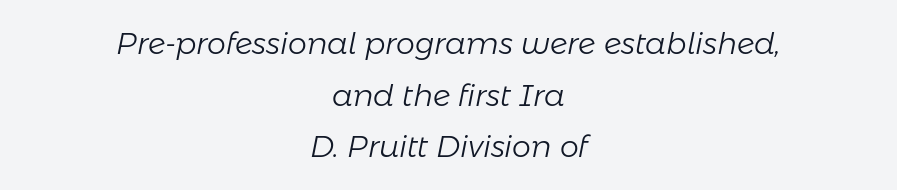
{"italic": "yes", "lean": "right", "slant_degrees": 11, "bold": "no", "weight": "light", "width": "normal", "stroke_contrast": "low", "x_height": "medium", "monospaced": "no", "underline": "no", "align": "center", "line_spacing_ratio": 1.72, "letter_spacing": "normal", "letter_spacing_em": 0.0, "glyph_px": 30}
